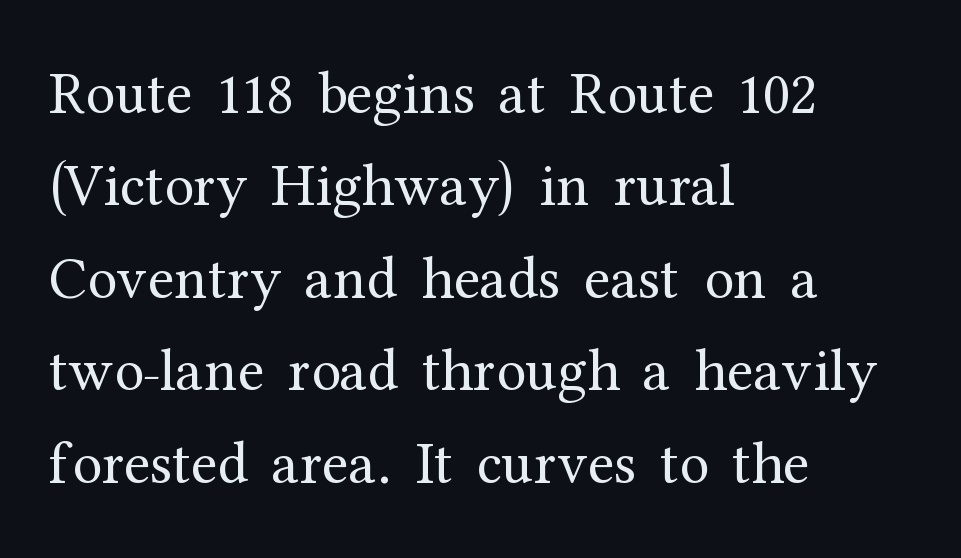
If you measured baseline to baseline, you'd find a middling distance. Small tapered or slab feet sit at the stroke ends, so this counts as serif. This reads as an unemphasized weight, regular at the heaviest. Is there any slant? The stems are plumb. No word sits above an underline. Default kerning and tracking; the words read as compact shapes.
